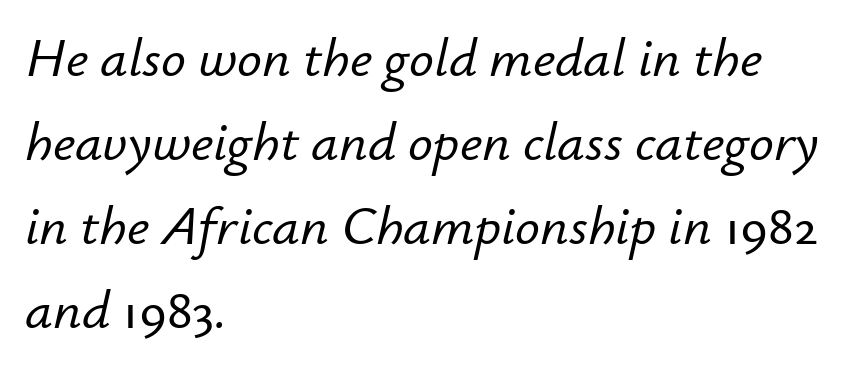
{"italic": "yes", "lean": "right", "slant_degrees": 12, "width": "normal", "stroke_contrast": "low", "x_height": "small", "monospaced": "no", "underline": "no", "align": "left", "line_spacing": "normal", "line_spacing_ratio": 1.53, "letter_spacing": "normal", "letter_spacing_em": 0.0, "glyph_px": 55}
